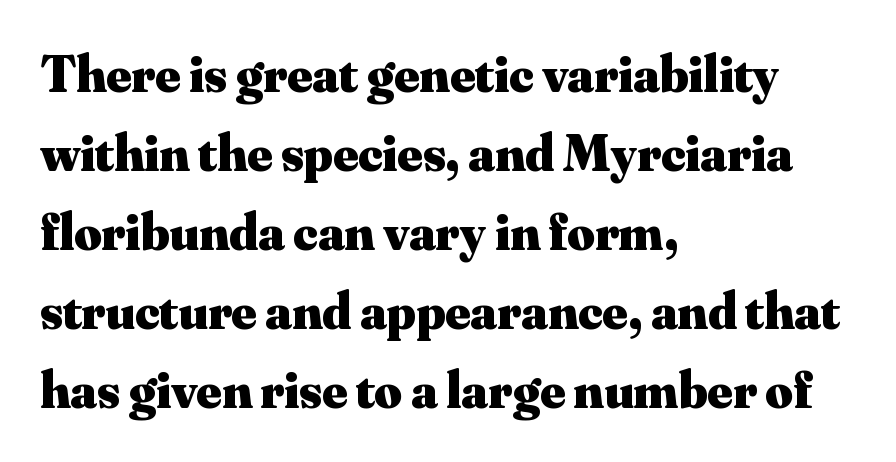
The image shows 53 px heavy serif type, upright; set left-aligned, normal line spacing (1.49x), normal letter spacing, not underlined; medium stroke contrast and a small x-height.
